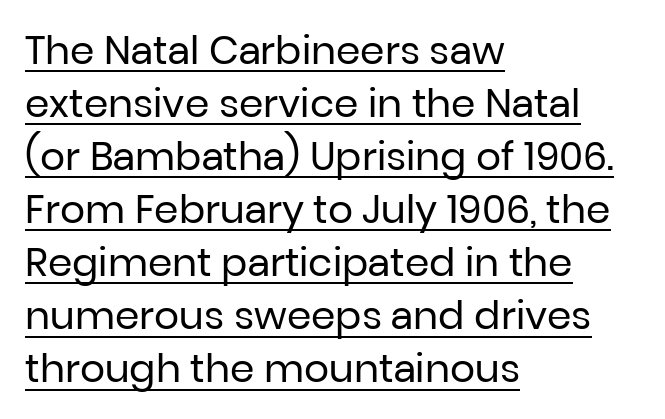
The image shows 39 px regular-weight sans-serif type, upright; set left-aligned, normal line spacing (1.36x), normal letter spacing, underlined; low stroke contrast and a medium x-height.
